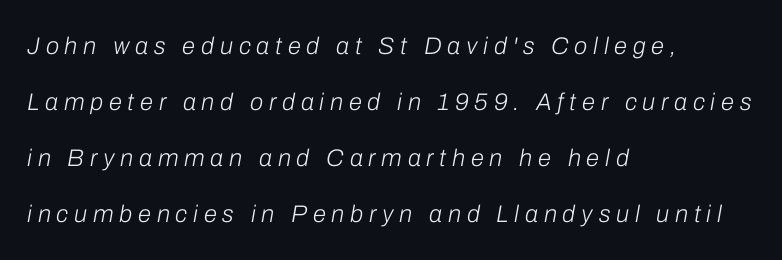
{"italic": "yes", "lean": "right", "slant_degrees": 10, "bold": "no", "underline": "no", "align": "left", "line_spacing": "loose", "line_spacing_ratio": 2.34, "letter_spacing": "wide", "letter_spacing_em": 0.24, "glyph_px": 24}
